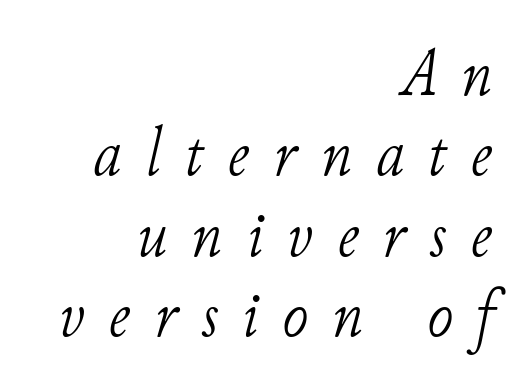
The letters carry serifs — small finishing strokes at the ends of their stems. An italicized treatment has been applied to the whole sample. This is not heavy type; no bold has been used. Display-style spreading of the glyphs; the letterfit is very open. The zone under the glyphs is completely vacant. Think of a printed novel: that variable character pitch is what you see here.
